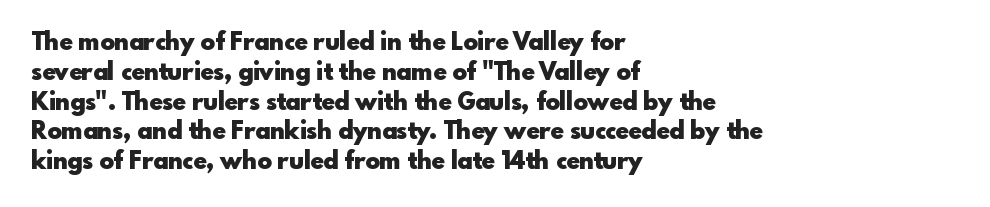
Every character sits straight up, as roman type does. This rendering uses left alignment, leaving the right contour irregular. Letters rest on an invisible, unmarked baseline. The passage shown has conventional tracking throughout. Pretty heavy lettering here — definitely bold.
